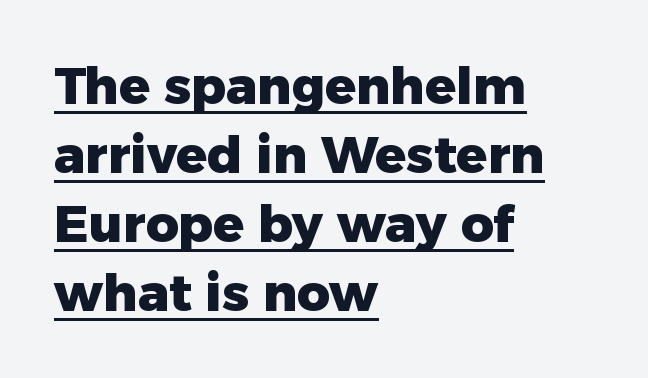
The image shows 51 px heavy sans-serif type, upright; set left-aligned, normal line spacing (1.35x), normal letter spacing, underlined; low stroke contrast and a medium x-height.
